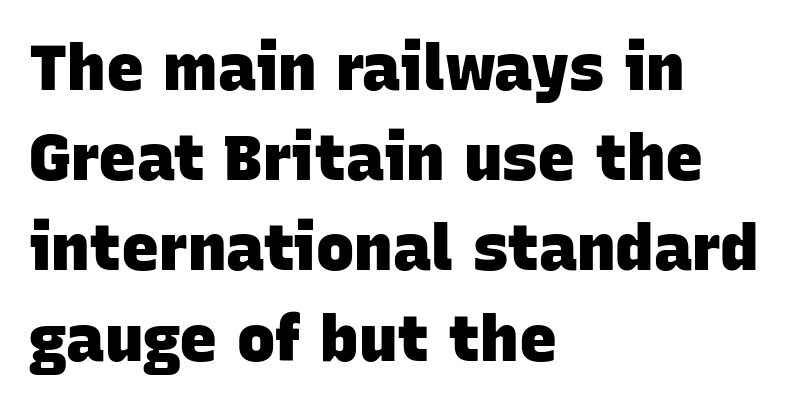
The image shows 64 px heavy sans-serif type; set left-aligned, normal line spacing (1.41x), normal letter spacing, not underlined; low stroke contrast and a large x-height.
